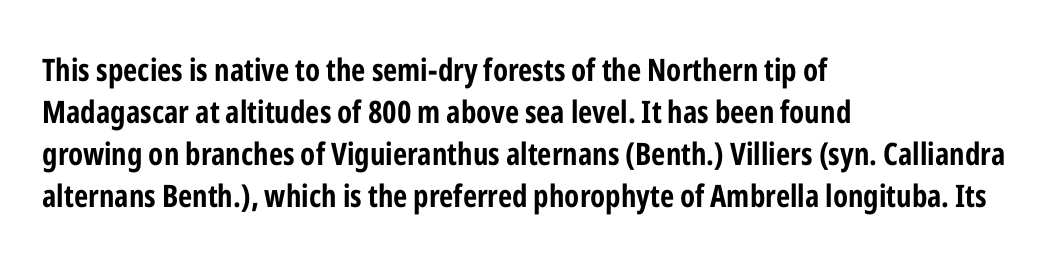
{"serif": "no", "italic": "no", "bold": "yes", "weight": "bold", "width": "condensed", "stroke_contrast": "low", "x_height": "medium", "monospaced": "no", "underline": "no", "align": "left", "line_spacing": "normal", "line_spacing_ratio": 1.35, "letter_spacing": "normal", "letter_spacing_em": 0.0, "glyph_px": 31}
